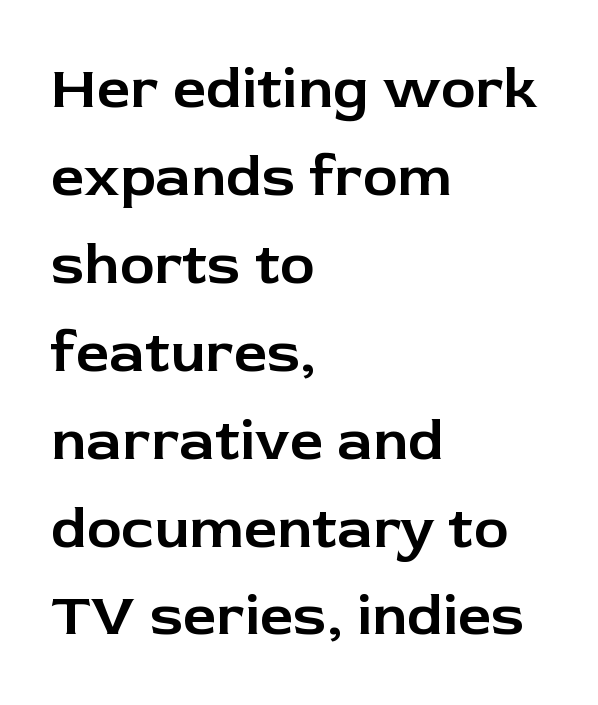
The image shows 59 px sans-serif type, upright; set left-aligned, normal line spacing (1.49x), normal letter spacing, not underlined; low stroke contrast and a medium x-height.
